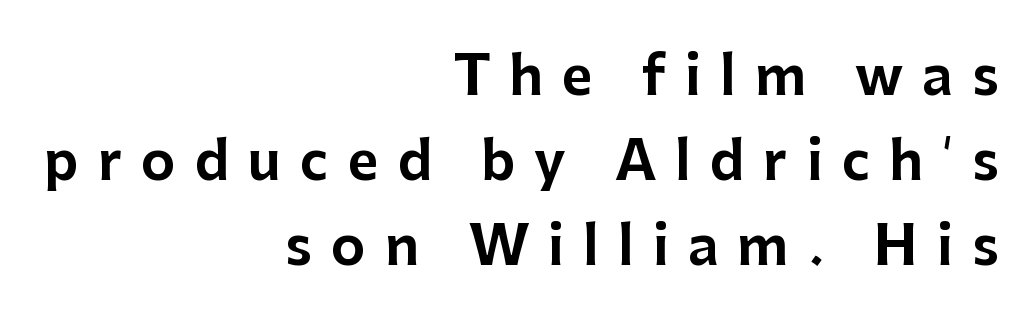
Q: Is the text italic (slanted)? A: No, it is upright.
Q: Is the typeface a serif or a sans-serif typeface? A: Sans-serif.
Q: Is the text underlined? A: No.
Q: How is the paragraph aligned? A: Right-aligned.
Q: Is the spacing between letters normal or unusually wide? A: Unusually wide.
Q: Is the spacing between lines tight, normal or loose? A: Normal.
Q: Width (condensed, normal, or wide)? A: Normal.
Q: Stroke contrast? A: Low.
Q: x-height? A: Medium.
Q: Monospaced? A: No.
